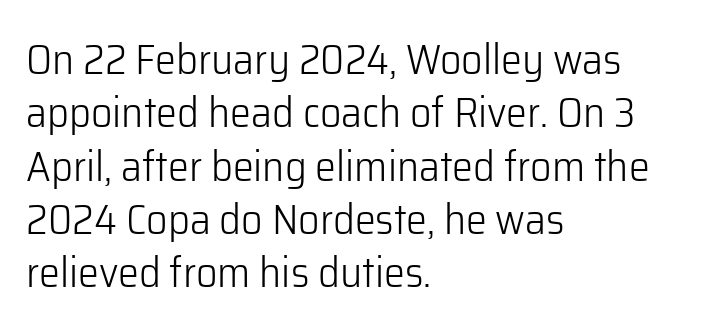
{"serif": "no", "italic": "no", "bold": "no", "weight": "light", "width": "normal", "stroke_contrast": "low", "x_height": "medium", "monospaced": "no", "underline": "no", "align": "left", "line_spacing": "normal", "line_spacing_ratio": 1.27, "letter_spacing": "normal", "letter_spacing_em": 0.0, "glyph_px": 42}
